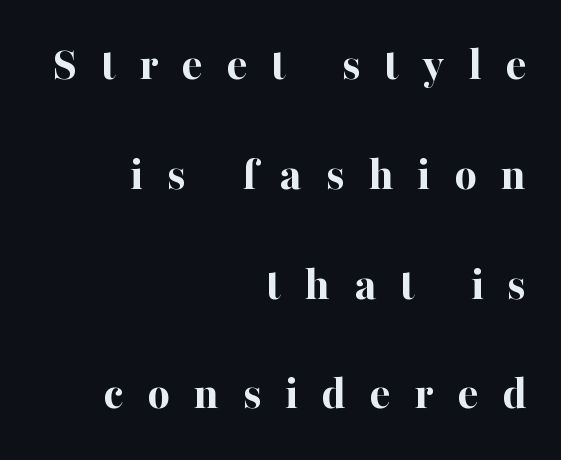
{"serif": "yes", "italic": "no", "bold": "yes", "weight": "bold", "width": "normal", "stroke_contrast": "high", "x_height": "medium", "monospaced": "no", "underline": "no", "align": "right", "line_spacing": "loose", "line_spacing_ratio": 2.24, "letter_spacing": "wide", "letter_spacing_em": 0.48, "glyph_px": 49}
